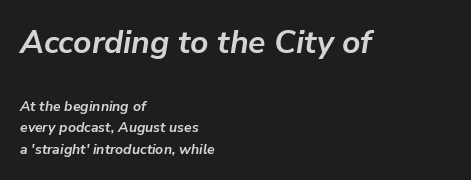
{"italic": "yes", "lean": "right", "slant_degrees": 9, "bold": "yes", "weight": "semibold", "width": "normal", "stroke_contrast": "low", "x_height": "medium", "monospaced": "no", "underline": "no", "align": "left", "line_spacing": "normal", "line_spacing_ratio": 1.56, "letter_spacing": "normal", "letter_spacing_em": 0.0, "larger_block": "first", "size_ratio": 2.29, "glyph_px": 32}
